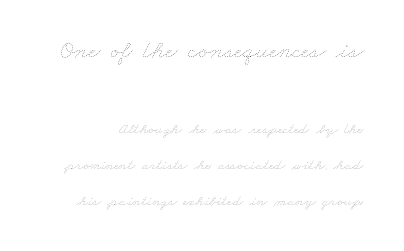
{"bold": "no", "underline": "no", "line_spacing": "loose", "line_spacing_ratio": 2.39, "letter_spacing": "normal", "letter_spacing_em": 0.0, "larger_block": "first", "size_ratio": 1.73, "glyph_px": 26}
